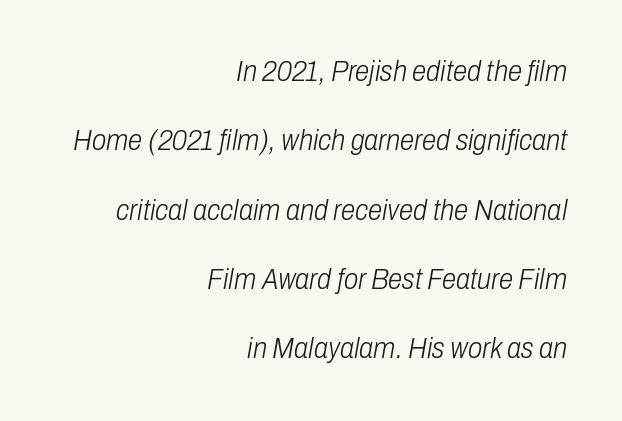
The specimen reads as italic at a glance. The passage is arranged like a letterhead date or caption credit — flush right. Reading down the column, the eye jumps a long way to each next line. The foot of each line stays bare and open. The passage shown is typed in a proportional face where columns would drift. What stands out about the letter spacing? Nothing — it is the standard amount.
